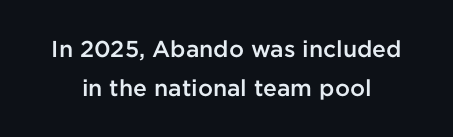
{"italic": "no", "bold": "semi", "underline": "no", "line_spacing_ratio": 1.71, "letter_spacing": "normal", "letter_spacing_em": 0.0, "glyph_px": 23}
